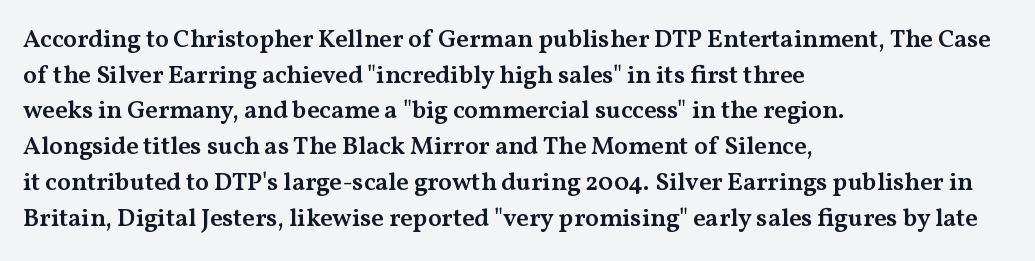
The image shows 25 px text type, upright; set left-aligned, normal line spacing (1.43x), normal letter spacing, not underlined.
